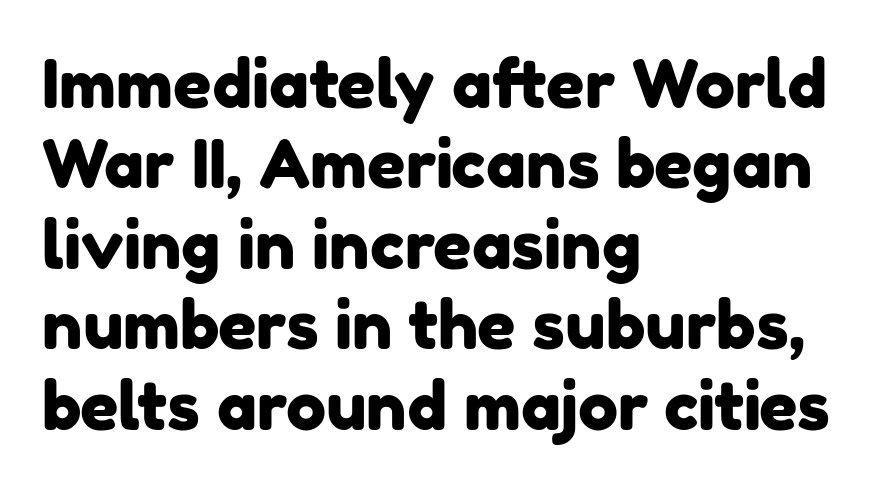
The paragraph has a hard left edge and a soft right edge. Regarding serifs, this sample does without them. The face used here is proportionally spaced, like ordinary book or web type. No word sits above an underline.
